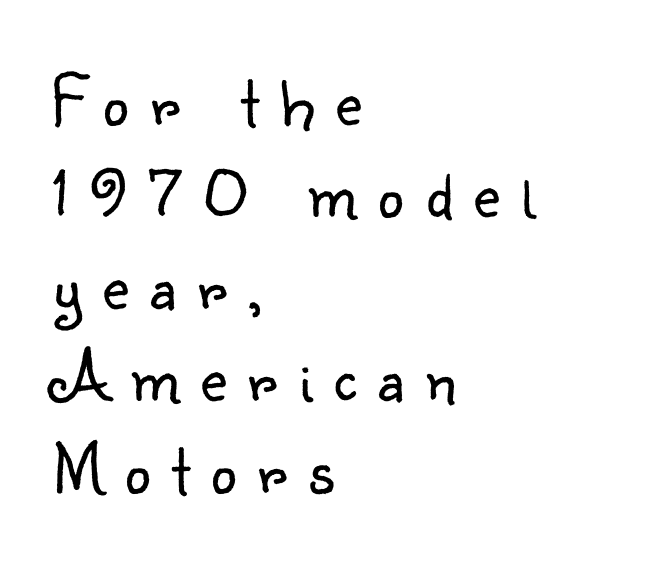
Q: Is the text bold? A: No.
Q: Is the text italic (slanted)? A: No, it is upright.
Q: Is the typeface a serif or a sans-serif typeface? A: Sans-serif.
Q: Is the text underlined? A: No.
Q: How is the paragraph aligned? A: Left-aligned.
Q: Is the spacing between letters normal or unusually wide? A: Unusually wide.
Q: Is the spacing between lines tight, normal or loose? A: Normal.
Q: Width (condensed, normal, or wide)? A: Normal.
Q: Stroke contrast? A: Low.
Q: x-height? A: Small.
Q: Monospaced? A: No.
